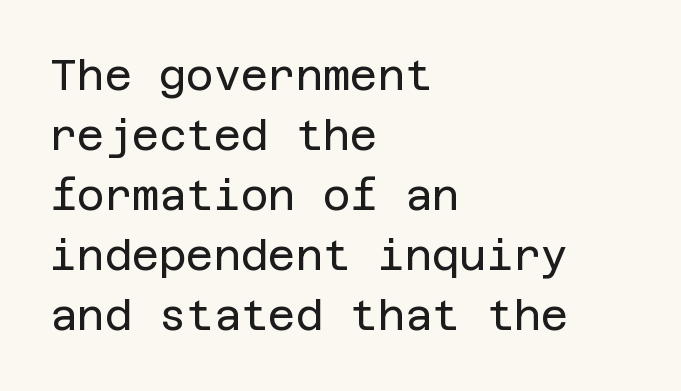
{"serif": "no", "italic": "no", "bold": "no", "weight": "regular", "width": "normal", "stroke_contrast": "low", "x_height": "large", "underline": "no", "align": "left", "line_spacing": "normal", "line_spacing_ratio": 1.43, "letter_spacing": "normal", "letter_spacing_em": 0.0, "glyph_px": 42}
